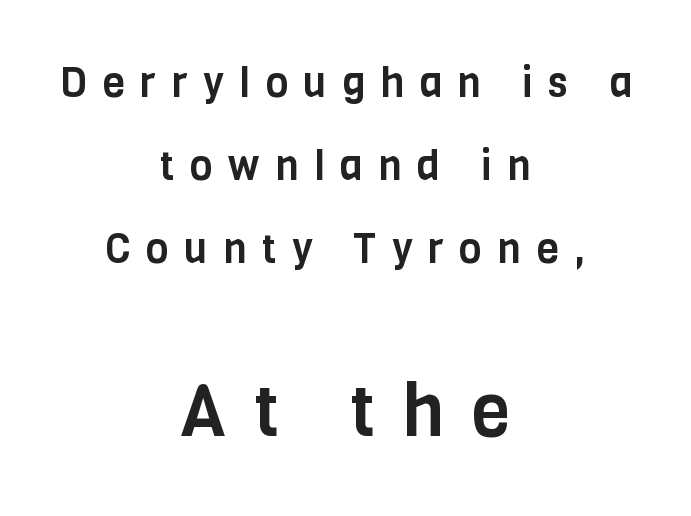
{"serif": "no", "italic": "no", "width": "condensed", "stroke_contrast": "low", "x_height": "large", "monospaced": "no", "underline": "no", "align": "center", "line_spacing": "loose", "line_spacing_ratio": 2.03, "letter_spacing": "wide", "letter_spacing_em": 0.38, "larger_block": "second", "size_ratio": 1.76, "glyph_px": 72}
